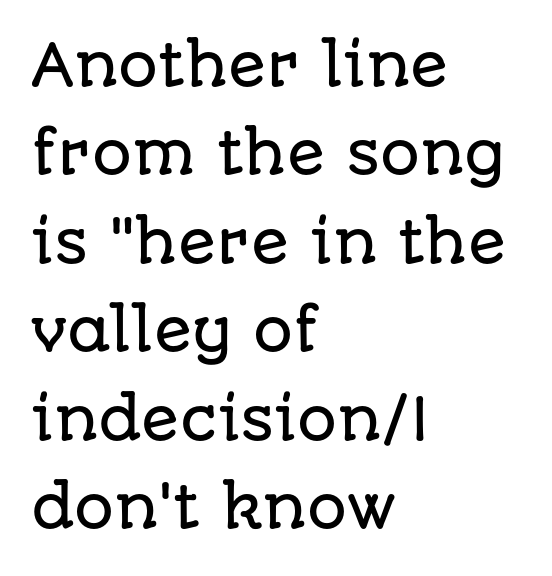
Q: Is the text italic (slanted)? A: No, it is upright.
Q: Is the typeface a serif or a sans-serif typeface? A: Sans-serif.
Q: Is the text underlined? A: No.
Q: How is the paragraph aligned? A: Left-aligned.
Q: Is the spacing between letters normal or unusually wide? A: Normal.
Q: Is the spacing between lines tight, normal or loose? A: Normal.
Q: Width (condensed, normal, or wide)? A: Normal.
Q: Stroke contrast? A: Low.
Q: x-height? A: Large.
Q: Monospaced? A: No.
